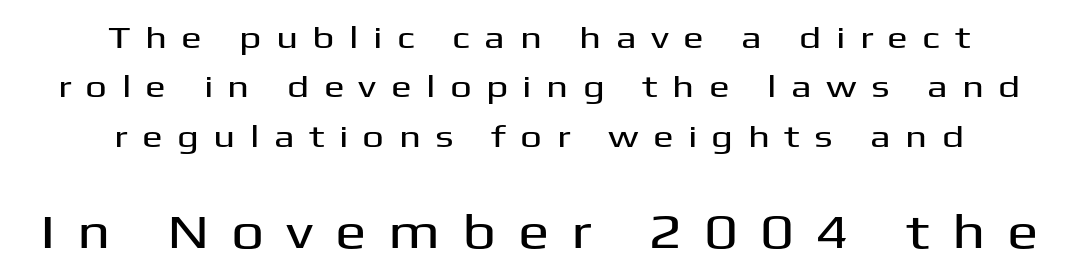
Q: Is the text italic (slanted)? A: No, it is upright.
Q: Is the typeface a serif or a sans-serif typeface? A: Sans-serif.
Q: Is the text underlined? A: No.
Q: How is the paragraph aligned? A: Centered.
Q: Is the spacing between letters normal or unusually wide? A: Unusually wide.
Q: Is the spacing between lines tight, normal or loose? A: Normal.
Q: Which block of text is set in a larger size, the first (top) or the second (bottom)? A: The second (bottom) one.
Q: Width (condensed, normal, or wide)? A: Wide.
Q: Stroke contrast? A: Medium.
Q: x-height? A: Medium.
Q: Monospaced? A: No.
